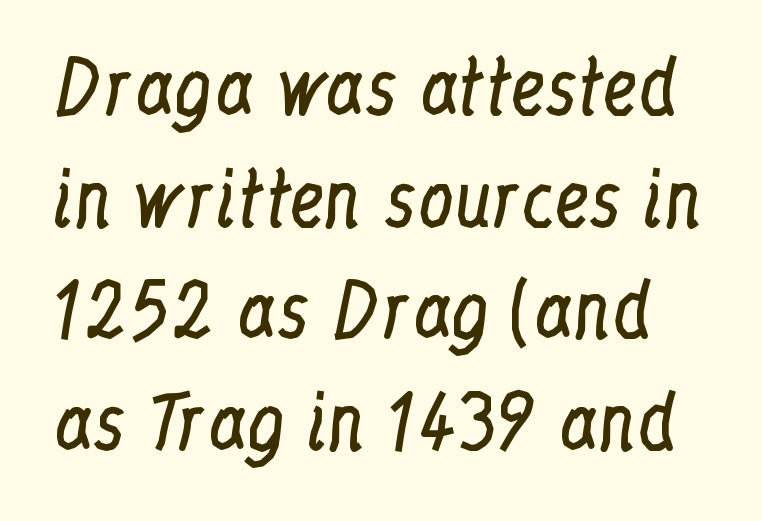
{"serif": "yes", "bold": "no", "weight": "regular", "width": "condensed", "stroke_contrast": "low", "x_height": "medium", "monospaced": "no", "underline": "no", "line_spacing": "normal", "line_spacing_ratio": 1.55, "letter_spacing": "normal", "letter_spacing_em": 0.0, "glyph_px": 72}
